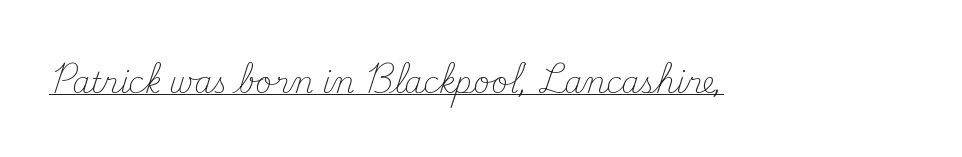
{"serif": "yes", "bold": "no", "weight": "light", "width": "normal", "stroke_contrast": "medium", "x_height": "small", "monospaced": "no", "underline": "yes", "letter_spacing": "normal", "letter_spacing_em": 0.0, "glyph_px": 29}
